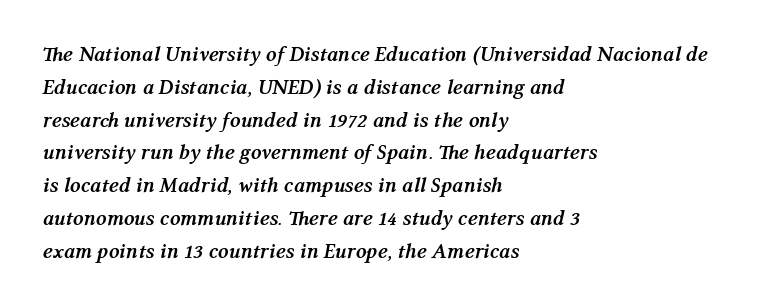
The image shows 21 px bold type, italic (leaning right); set left-aligned, normal line spacing (1.56x), normal letter spacing, not underlined.
